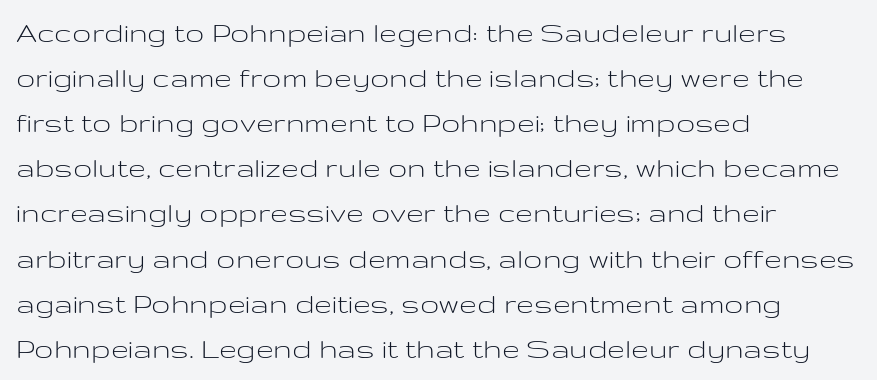
{"serif": "no", "italic": "no", "bold": "no", "weight": "light", "width": "wide", "stroke_contrast": "low", "x_height": "medium", "monospaced": "no", "underline": "no", "align": "left", "line_spacing": "normal", "line_spacing_ratio": 1.41, "letter_spacing": "normal", "letter_spacing_em": 0.0, "glyph_px": 32}
